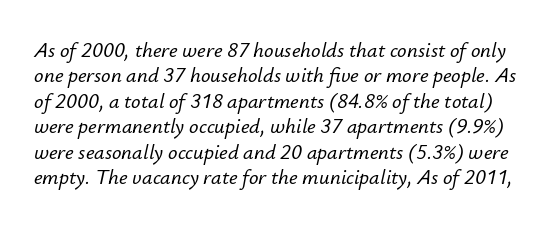
Q: Is the text italic (slanted)? A: Yes, it leans right by about 12 degrees.
Q: Is the text underlined? A: No.
Q: Is the spacing between letters normal or unusually wide? A: Normal.
